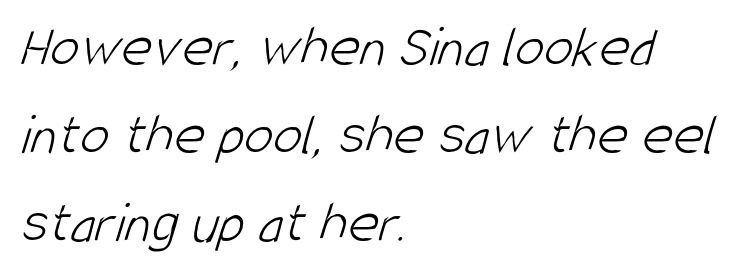
{"serif": "no", "bold": "no", "weight": "light", "width": "condensed", "stroke_contrast": "low", "x_height": "large", "monospaced": "no", "underline": "no", "align": "left", "line_spacing": "normal", "line_spacing_ratio": 1.49, "letter_spacing": "normal", "letter_spacing_em": 0.0, "glyph_px": 59}
